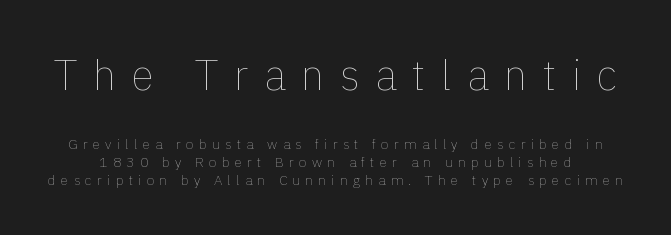
Q: Is the text bold? A: No.
Q: Is the text italic (slanted)? A: No, it is upright.
Q: Is the text underlined? A: No.
Q: Is the spacing between letters normal or unusually wide? A: Unusually wide.
Q: Is the spacing between lines tight, normal or loose? A: Normal.
Q: Which block of text is set in a larger size, the first (top) or the second (bottom)? A: The first (top) one.
Q: Width (condensed, normal, or wide)? A: Normal.
Q: x-height? A: Medium.
Q: Monospaced? A: No.
